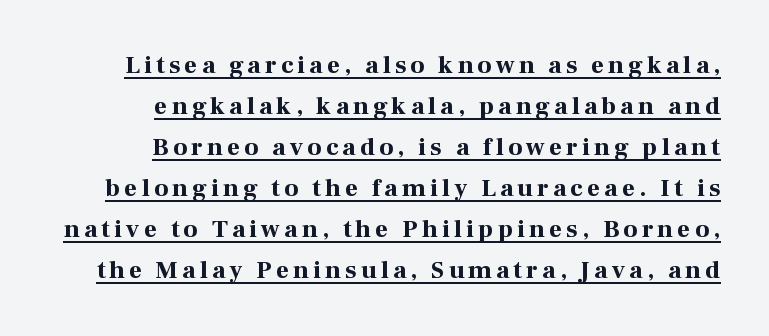
Q: Is the text bold? A: Yes.
Q: Is the text italic (slanted)? A: No, it is upright.
Q: Is the text underlined? A: Yes.
Q: How is the paragraph aligned? A: Right-aligned.
Q: Is the spacing between lines tight, normal or loose? A: Normal.
